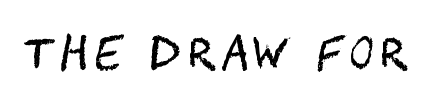
Q: Is the text bold? A: No.
Q: Is the text italic (slanted)? A: No, it is upright.
Q: Is the typeface a serif or a sans-serif typeface? A: Sans-serif.
Q: Is the text underlined? A: No.
Q: Width (condensed, normal, or wide)? A: Condensed.
Q: Stroke contrast? A: Medium.
Q: x-height? A: Large.
